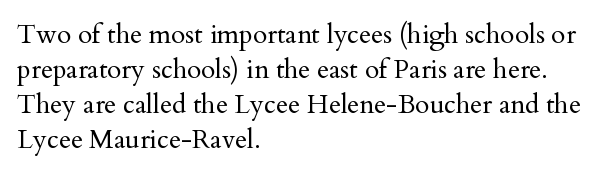
Q: Is the text bold? A: No.
Q: Is the text italic (slanted)? A: No, it is upright.
Q: Is the text underlined? A: No.
Q: How is the paragraph aligned? A: Left-aligned.
Q: Is the spacing between letters normal or unusually wide? A: Normal.
Q: Is the spacing between lines tight, normal or loose? A: Normal.
